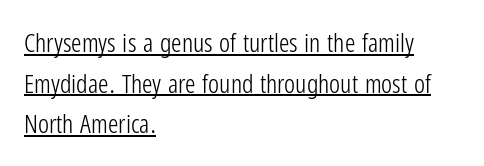
{"italic": "no", "bold": "no", "underline": "yes", "align": "left", "line_spacing": "normal", "line_spacing_ratio": 1.56, "letter_spacing": "normal", "letter_spacing_em": 0.0, "glyph_px": 26}
